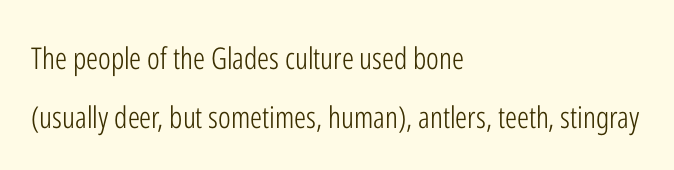
The image shows 30 px light, condensed sans-serif type, upright; set left-aligned, loose line spacing (1.96x), normal letter spacing, not underlined; low stroke contrast and a medium x-height.
